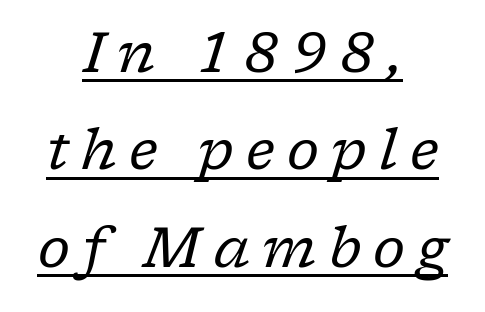
The image shows 56 px regular-weight serif type, italic (leaning right); set centered, line spacing 1.74x, unusually wide letter spacing (+0.22 em), underlined; low stroke contrast and a medium x-height.
